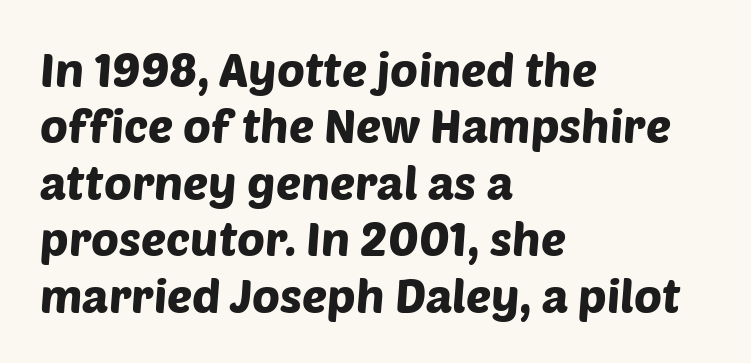
Q: Is the typeface a serif or a sans-serif typeface? A: Sans-serif.
Q: Is the text underlined? A: No.
Q: How is the paragraph aligned? A: Left-aligned.
Q: Is the spacing between letters normal or unusually wide? A: Normal.
Q: Width (condensed, normal, or wide)? A: Normal.
Q: Stroke contrast? A: Low.
Q: x-height? A: Large.
Q: Monospaced? A: No.
